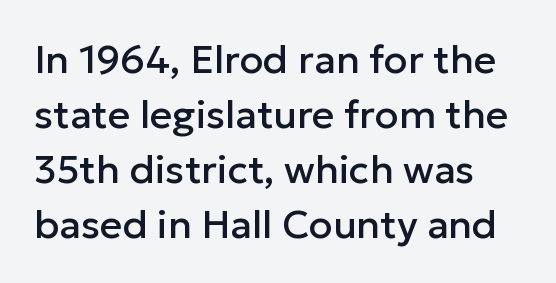
The text was rendered using a sans face with plain stroke endings. Rendered with straight, roman letterforms. The area under the type is left untouched. Proportional: the letters do not fall into vertical columns. Short note: letters normally spaced. Line spacing here is normal.
